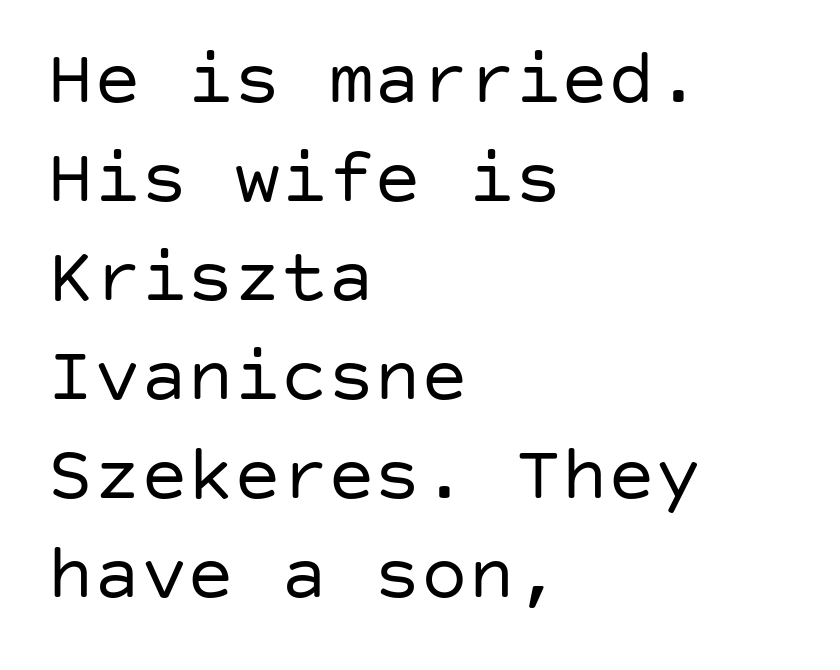
Is there much room between lines? A standard amount, neither cramped nor airy. Weight: not bold — regular or lighter. All the whitespace from short lines collects on the right. A sans-serif font was chosen for this passage.
